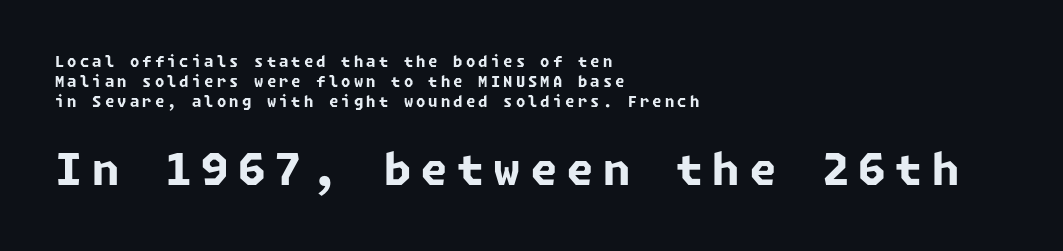
The image shows 44 px bold sans-serif type; set left-aligned, normal line spacing (1.34x), unusually wide letter spacing (+0.21 em), not underlined; the second (bottom) block is 2.93x larger; low stroke contrast and a medium x-height.
